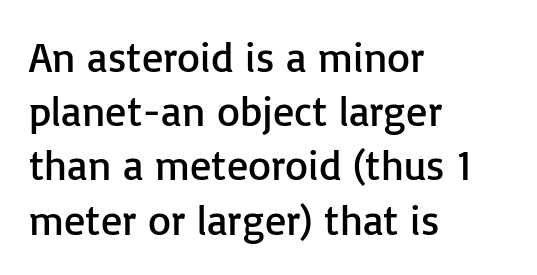
The strokes carry an ordinary text weight at most. Descenders hang freely into open space. Where is the straight margin? On the left. Each letter keeps its own natural width here, so spacing adapts to shape. Is the letter spacing exaggerated? No — it looks like the ordinary default. How would I describe the line gaps? Plain and ordinary.
